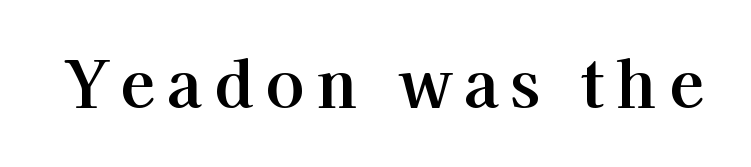
The image shows 64 px serif type, upright; set not underlined; high stroke contrast and a medium x-height.
